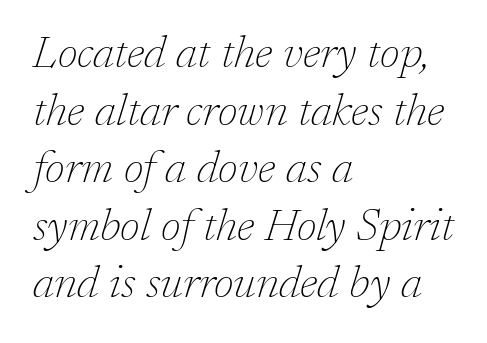
The image shows 45 px thin serif type, italic (leaning right); set left-aligned, normal line spacing (1.28x), normal letter spacing, not underlined; low stroke contrast and a medium x-height.
